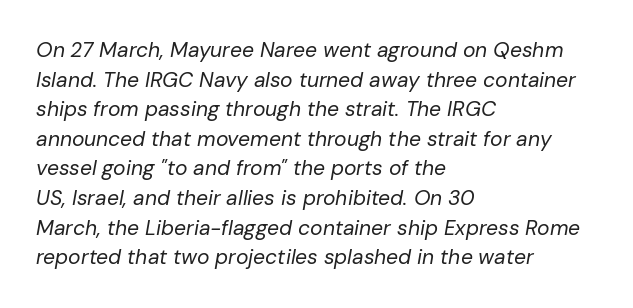
{"italic": "yes", "lean": "right", "slant_degrees": 10, "bold": "no", "underline": "no", "align": "left", "line_spacing": "normal", "line_spacing_ratio": 1.41, "letter_spacing": "normal", "letter_spacing_em": 0.0, "glyph_px": 21}
